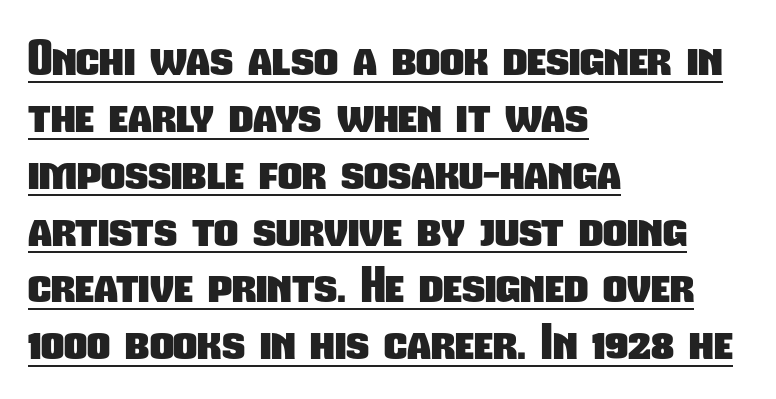
Q: Is the text bold? A: Yes.
Q: Is the typeface a serif or a sans-serif typeface? A: Sans-serif.
Q: Is the text underlined? A: Yes.
Q: How is the paragraph aligned? A: Left-aligned.
Q: Is the spacing between letters normal or unusually wide? A: Normal.
Q: Width (condensed, normal, or wide)? A: Condensed.
Q: Stroke contrast? A: Low.
Q: x-height? A: Medium.
Q: Monospaced? A: No.
